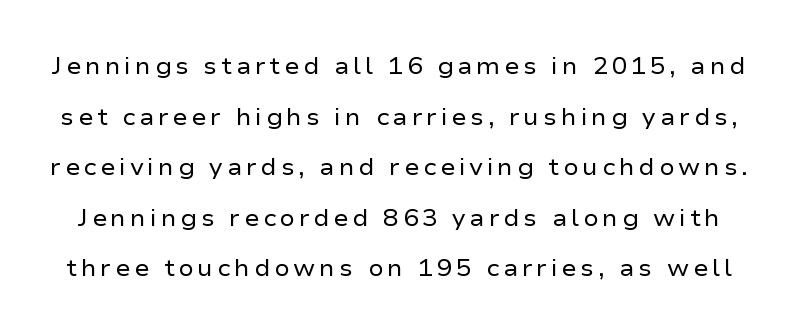
The image shows 23 px text type, upright; set loose line spacing (2.2x), not underlined.
